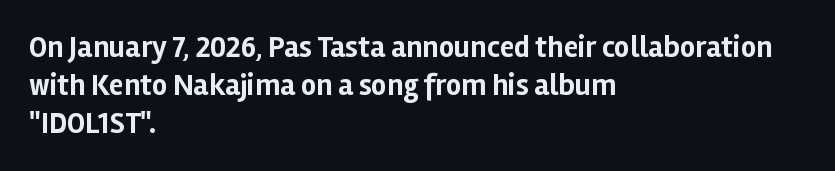
{"serif": "no", "italic": "no", "bold": "yes", "weight": "bold", "width": "normal", "stroke_contrast": "low", "x_height": "medium", "monospaced": "no", "underline": "no", "align": "left", "line_spacing": "normal", "line_spacing_ratio": 1.26, "letter_spacing": "normal", "letter_spacing_em": 0.0, "glyph_px": 30}
